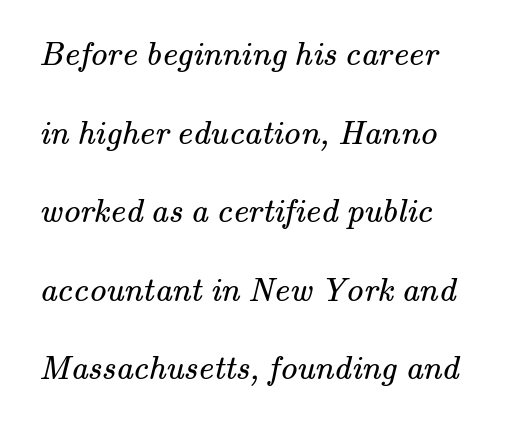
{"serif": "yes", "bold": "no", "weight": "regular", "width": "normal", "stroke_contrast": "medium", "x_height": "small", "monospaced": "no", "underline": "no", "line_spacing": "loose", "line_spacing_ratio": 2.31, "letter_spacing": "normal", "letter_spacing_em": 0.0, "glyph_px": 34}
